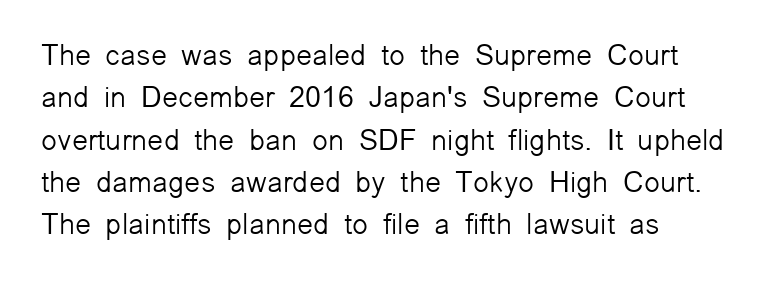
The image shows 29 px light sans-serif type, upright; set left-aligned, normal line spacing (1.46x), normal letter spacing, not underlined; low stroke contrast and a medium x-height.
